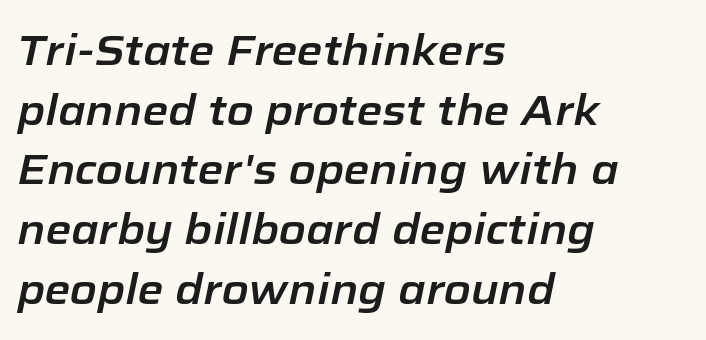
The image shows 42 px text type, italic (leaning right); set left-aligned, normal line spacing (1.42x), normal letter spacing, not underlined; low stroke contrast and a medium x-height.
